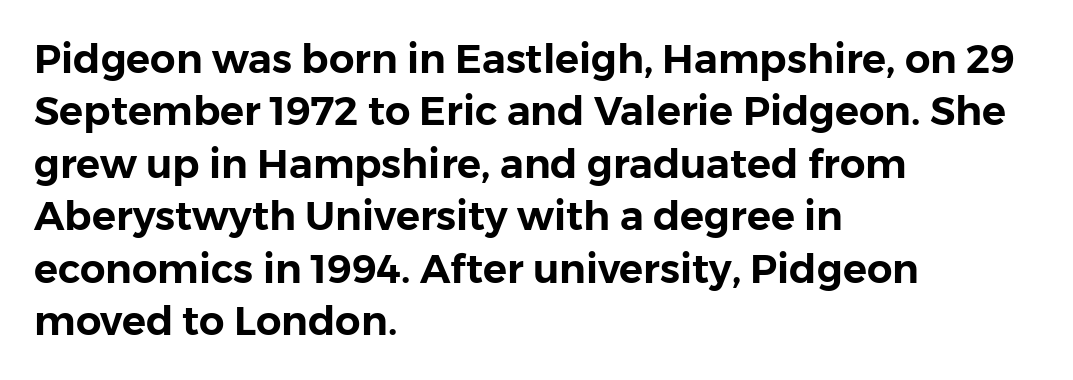
The image shows 40 px sans-serif type, upright; set left-aligned, normal line spacing (1.31x), normal letter spacing, not underlined; low stroke contrast and a medium x-height.
